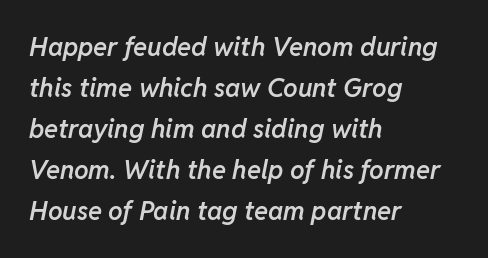
Unmarked baselines from the first word to the last. Weight: semibold (demi). Line beginnings align vertically; line endings do not. Notice how descenders clear the ascenders below comfortably — that's standard leading.
